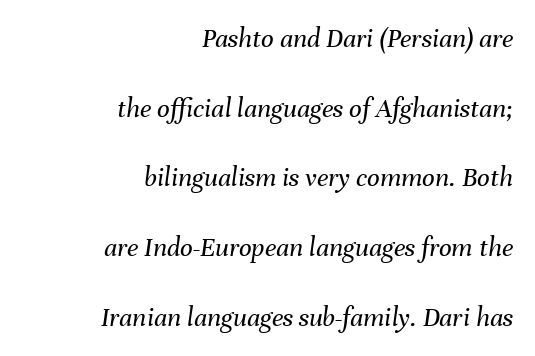
A typesetter would mark this as italic. Letters have the restrained weight of plain body copy at most. The specimen omits any rule beneath the text block's lines. Compared with typical paragraphs, the rows here are farther apart. Note the varied advance widths — an 'i' is clearly narrower than an 'm'.
